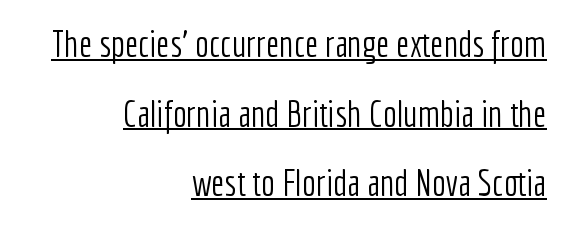
{"serif": "no", "italic": "no", "bold": "no", "weight": "light", "width": "condensed", "stroke_contrast": "low", "x_height": "medium", "monospaced": "no", "underline": "yes", "align": "right", "line_spacing_ratio": 1.88, "letter_spacing": "normal", "letter_spacing_em": 0.0, "glyph_px": 37}
